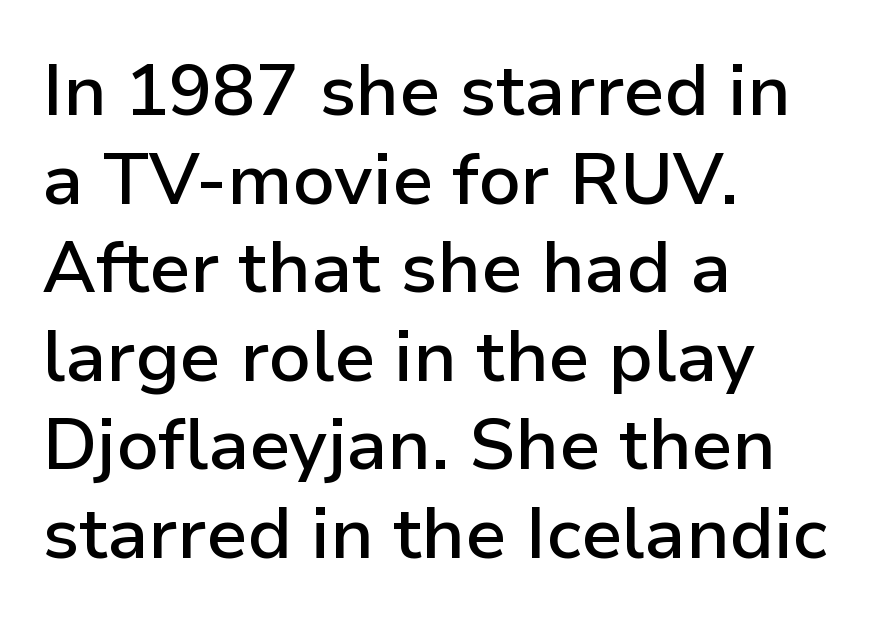
Regarding serifs, this sample does without them. The passage shown has conventional tracking throughout. You could not count columns in this text — the font is proportionally spaced. The rendering uses a semibold face; strokes are thickened but not to full bold.
